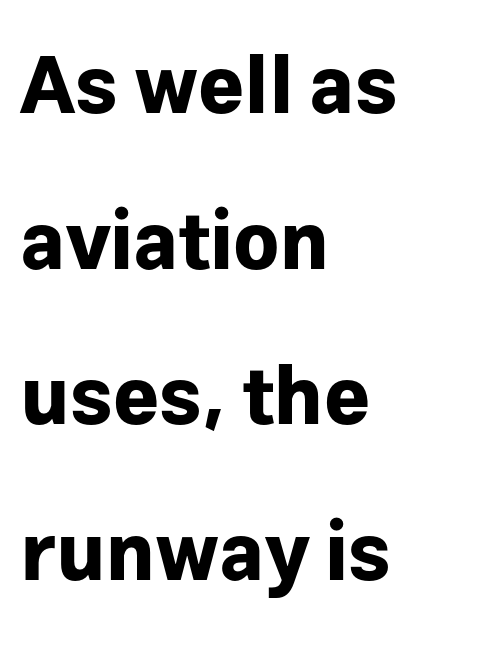
Q: Is the text bold? A: Yes.
Q: Is the text italic (slanted)? A: No, it is upright.
Q: Is the typeface a serif or a sans-serif typeface? A: Sans-serif.
Q: Is the text underlined? A: No.
Q: How is the paragraph aligned? A: Left-aligned.
Q: Is the spacing between letters normal or unusually wide? A: Normal.
Q: Is the spacing between lines tight, normal or loose? A: Loose.
Q: Width (condensed, normal, or wide)? A: Normal.
Q: Stroke contrast? A: Low.
Q: x-height? A: Medium.
Q: Monospaced? A: No.
